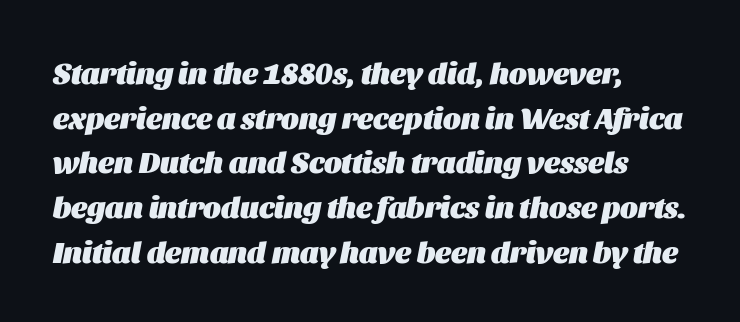
The image shows 30 px heavy type, italic (leaning right); set left-aligned, normal line spacing (1.49x), normal letter spacing, not underlined; medium stroke contrast and a large x-height.
